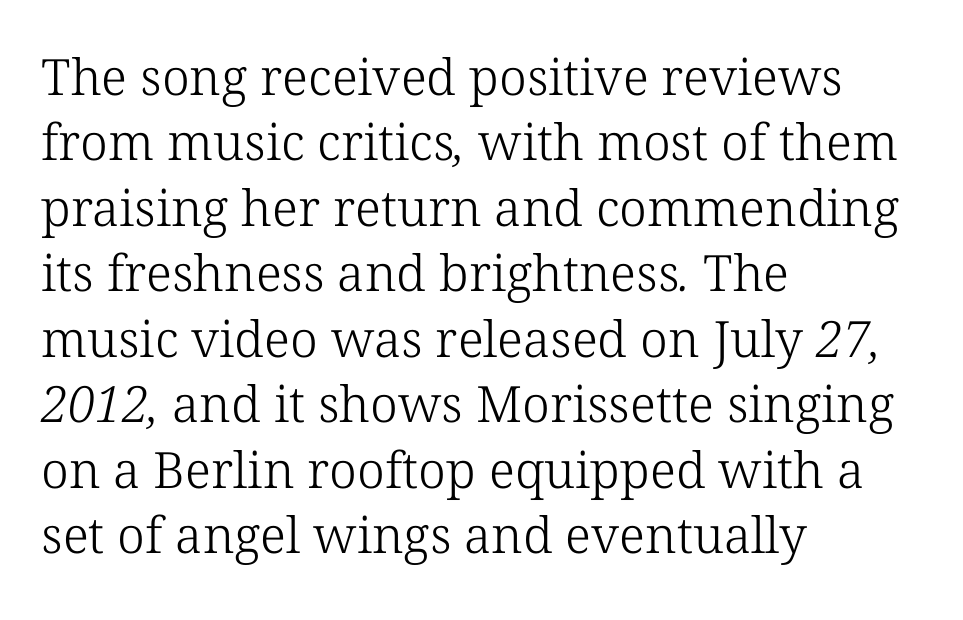
{"serif": "yes", "bold": "no", "weight": "light", "width": "normal", "stroke_contrast": "low", "x_height": "medium", "monospaced": "no", "underline": "no", "align": "left", "line_spacing": "normal", "line_spacing_ratio": 1.31, "letter_spacing": "normal", "letter_spacing_em": 0.0, "glyph_px": 50}
